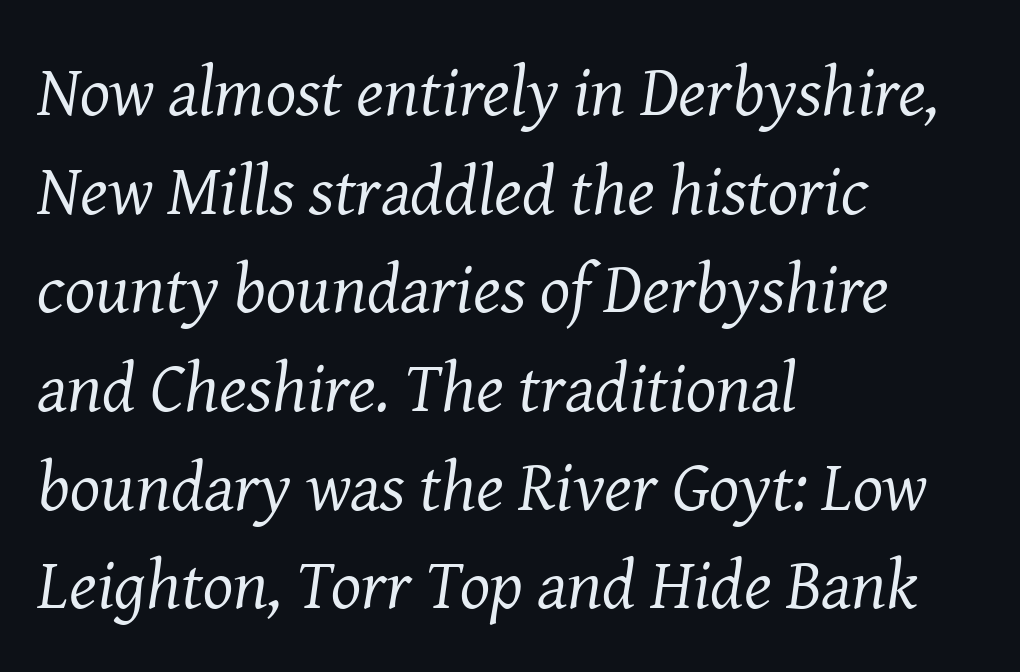
{"serif": "yes", "italic": "yes", "lean": "right", "slant_degrees": 8, "bold": "no", "weight": "regular", "width": "normal", "stroke_contrast": "medium", "x_height": "medium", "monospaced": "no", "underline": "no", "align": "left", "line_spacing": "normal", "line_spacing_ratio": 1.39, "letter_spacing": "normal", "letter_spacing_em": 0.0, "glyph_px": 71}
